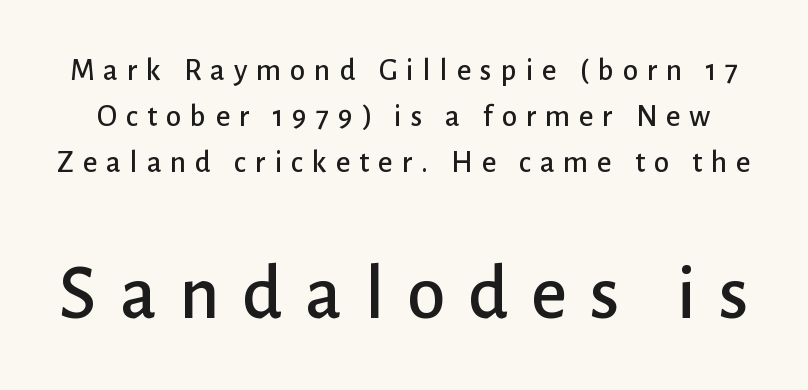
The image shows 78 px sans-serif type, upright; set normal line spacing (1.48x), unusually wide letter spacing (+0.29 em), not underlined; the second (bottom) block is 2.52x larger; low stroke contrast and a medium x-height.
